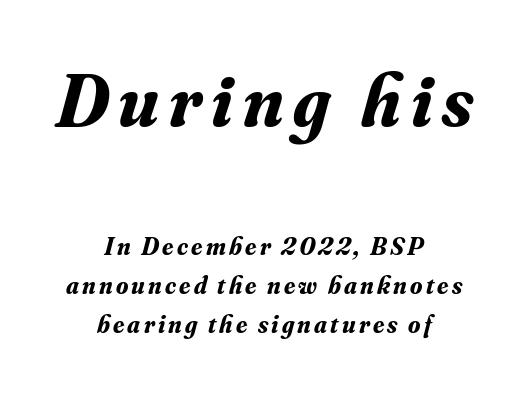
Is the type slanted? Yes — the strokes lean at a clear angle. These lines sit exactly where default settings would place them. Teacher's note: observe the equal gaps on both sides — that is centered alignment. The more generous point size was reserved for the upper chunk. Letterform terminals end in serifs throughout the passage. The words here are not underlined.
